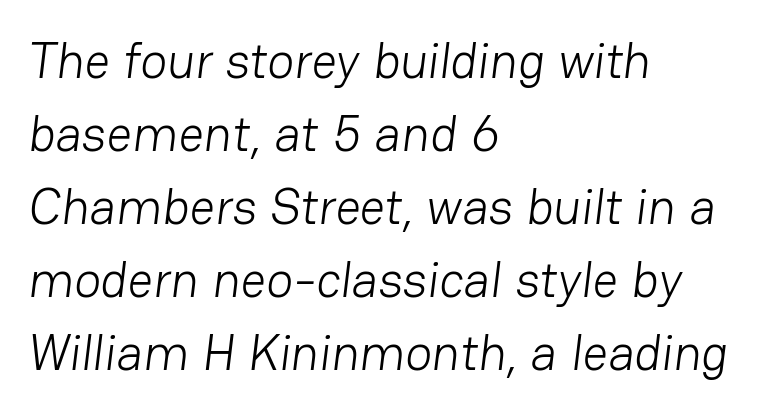
{"serif": "no", "bold": "no", "weight": "light", "width": "normal", "stroke_contrast": "low", "x_height": "medium", "monospaced": "no", "underline": "no", "align": "left", "line_spacing": "normal", "line_spacing_ratio": 1.46, "letter_spacing": "normal", "letter_spacing_em": 0.0, "glyph_px": 50}
